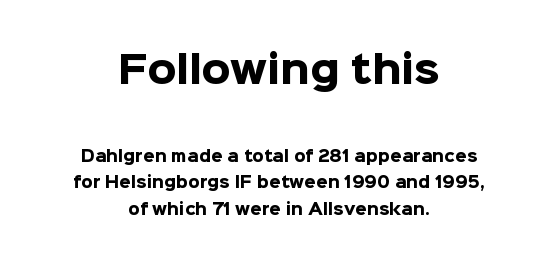
The image shows 37 px heavy sans-serif type, upright; set centered, line spacing 1.76x, normal letter spacing, not underlined; the first (top) block is 2.47x larger; low stroke contrast and a medium x-height.
